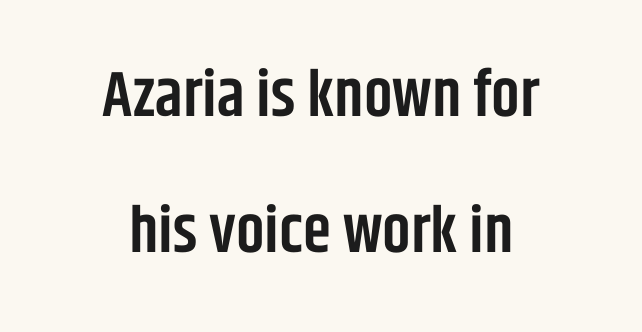
The image shows 64 px semibold, condensed sans-serif type, upright; set centered, loose line spacing (2.13x), normal letter spacing, not underlined; low stroke contrast and a large x-height.
